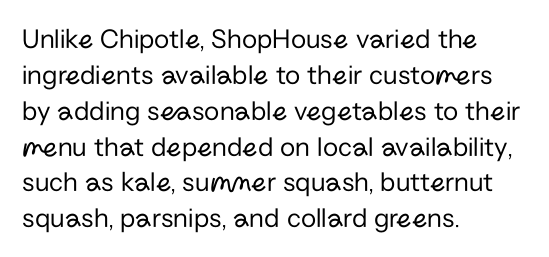
Q: Is the text bold? A: No.
Q: Is the text italic (slanted)? A: No, it is upright.
Q: Is the typeface a serif or a sans-serif typeface? A: Sans-serif.
Q: Is the text underlined? A: No.
Q: How is the paragraph aligned? A: Left-aligned.
Q: Is the spacing between letters normal or unusually wide? A: Normal.
Q: Is the spacing between lines tight, normal or loose? A: Normal.
Q: Width (condensed, normal, or wide)? A: Normal.
Q: Stroke contrast? A: Low.
Q: x-height? A: Medium.
Q: Monospaced? A: No.
